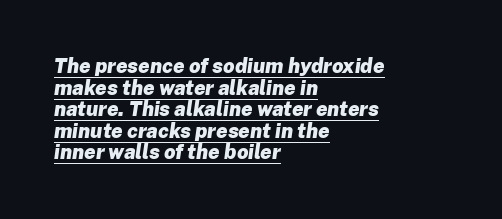
{"italic": "yes", "lean": "right", "slant_degrees": 8, "bold": "yes", "underline": "yes", "align": "left", "line_spacing": "tight", "line_spacing_ratio": 1.08, "letter_spacing": "normal", "letter_spacing_em": 0.0, "glyph_px": 20}
